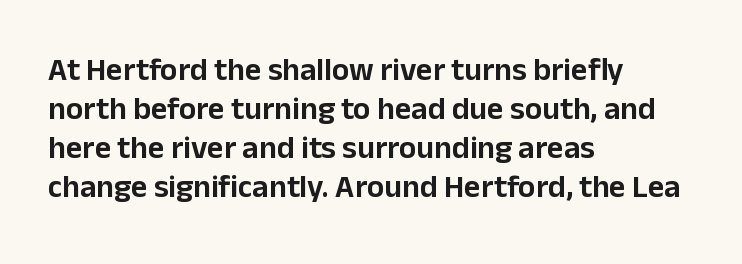
Q: Is the text italic (slanted)? A: No, it is upright.
Q: Is the typeface a serif or a sans-serif typeface? A: Sans-serif.
Q: Is the text underlined? A: No.
Q: How is the paragraph aligned? A: Left-aligned.
Q: Is the spacing between letters normal or unusually wide? A: Normal.
Q: Width (condensed, normal, or wide)? A: Normal.
Q: Stroke contrast? A: Low.
Q: x-height? A: Medium.
Q: Monospaced? A: No.
